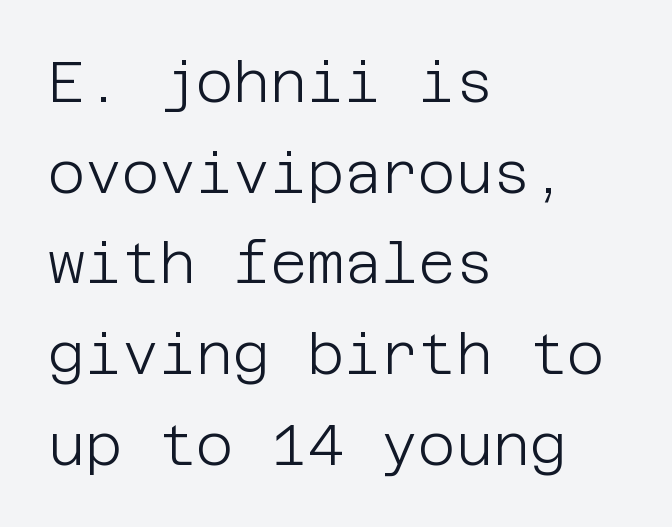
Q: Is the text bold? A: No.
Q: Is the text italic (slanted)? A: No, it is upright.
Q: Is the typeface a serif or a sans-serif typeface? A: Sans-serif.
Q: Is the text underlined? A: No.
Q: How is the paragraph aligned? A: Left-aligned.
Q: Is the spacing between letters normal or unusually wide? A: Normal.
Q: Is the spacing between lines tight, normal or loose? A: Normal.
Q: Width (condensed, normal, or wide)? A: Normal.
Q: Stroke contrast? A: Low.
Q: x-height? A: Large.
